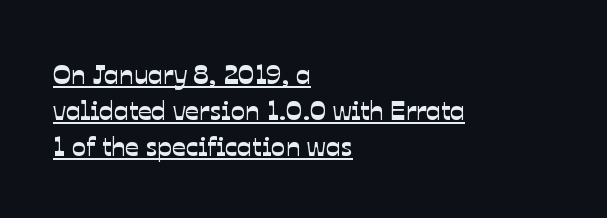
Q: Is the text underlined? A: Yes.
Q: How is the paragraph aligned? A: Left-aligned.
Q: Is the spacing between letters normal or unusually wide? A: Normal.
Q: Is the spacing between lines tight, normal or loose? A: Normal.
